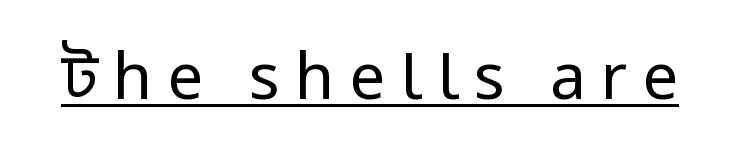
{"serif": "no", "italic": "no", "bold": "no", "weight": "regular", "width": "normal", "stroke_contrast": "low", "x_height": "medium", "monospaced": "no", "underline": "yes", "letter_spacing": "wide", "letter_spacing_em": 0.23, "glyph_px": 64}
